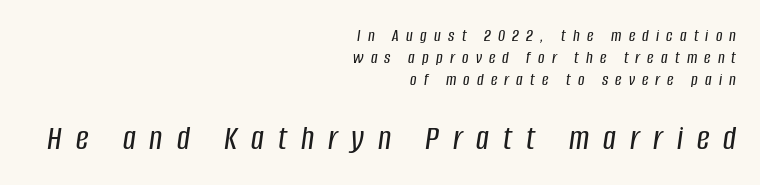
The image shows 35 px condensed type, italic (leaning right); set right-aligned, line spacing 1.21x, unusually wide letter spacing (+0.4 em), not underlined; the second (bottom) block is 1.94x larger; low stroke contrast and a large x-height.
